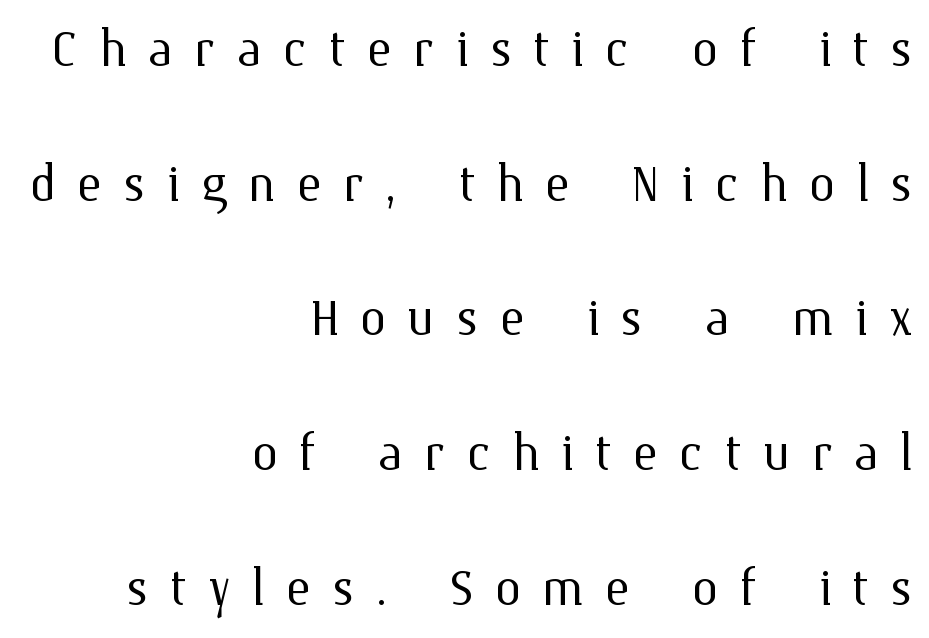
{"italic": "no", "bold": "no", "weight": "light", "width": "normal", "stroke_contrast": "medium", "x_height": "medium", "monospaced": "no", "underline": "no", "align": "right", "line_spacing": "loose", "line_spacing_ratio": 2.04, "letter_spacing": "wide", "letter_spacing_em": 0.32, "glyph_px": 66}
